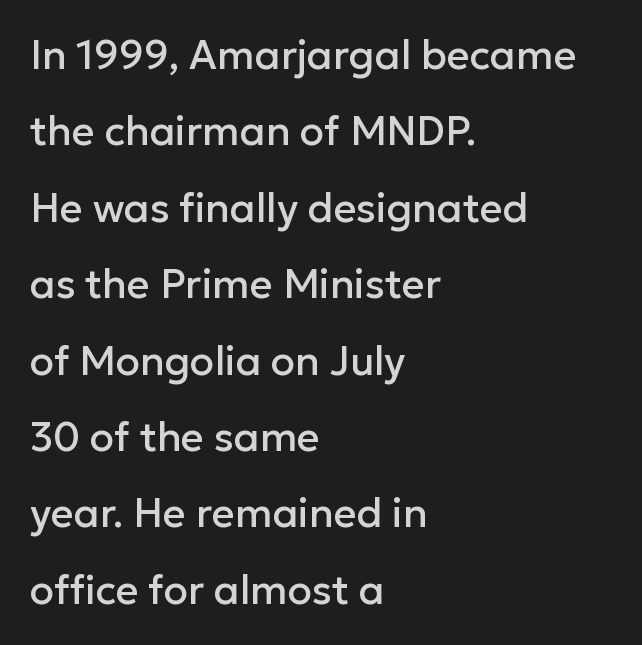
Q: Is the text italic (slanted)? A: No, it is upright.
Q: Is the typeface a serif or a sans-serif typeface? A: Sans-serif.
Q: Is the text underlined? A: No.
Q: How is the paragraph aligned? A: Left-aligned.
Q: Is the spacing between letters normal or unusually wide? A: Normal.
Q: Is the spacing between lines tight, normal or loose? A: Loose.
Q: Width (condensed, normal, or wide)? A: Normal.
Q: Stroke contrast? A: Low.
Q: x-height? A: Medium.
Q: Monospaced? A: No.
